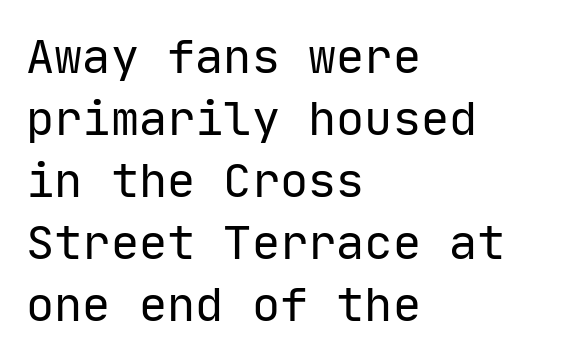
Q: Is the text bold? A: No.
Q: Is the text italic (slanted)? A: No, it is upright.
Q: Is the typeface a serif or a sans-serif typeface? A: Sans-serif.
Q: Is the text underlined? A: No.
Q: How is the paragraph aligned? A: Left-aligned.
Q: Is the spacing between letters normal or unusually wide? A: Normal.
Q: Is the spacing between lines tight, normal or loose? A: Normal.
Q: Width (condensed, normal, or wide)? A: Normal.
Q: Stroke contrast? A: Low.
Q: x-height? A: Medium.
Q: Monospaced? A: Yes.
